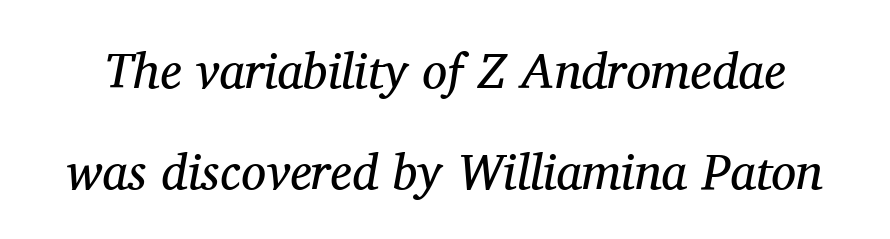
Q: Is the text bold? A: No.
Q: Is the text italic (slanted)? A: Yes, it leans right by about 11 degrees.
Q: Is the typeface a serif or a sans-serif typeface? A: Serif.
Q: Is the text underlined? A: No.
Q: Is the spacing between letters normal or unusually wide? A: Normal.
Q: Is the spacing between lines tight, normal or loose? A: Loose.
Q: Width (condensed, normal, or wide)? A: Normal.
Q: Stroke contrast? A: Medium.
Q: x-height? A: Medium.
Q: Monospaced? A: No.
